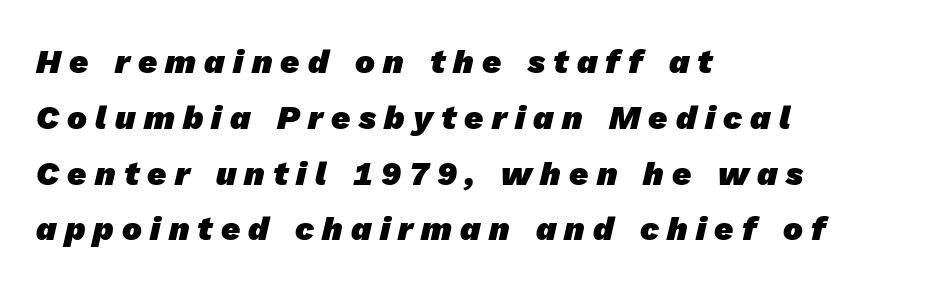
Q: Is the text bold? A: Yes.
Q: Is the typeface a serif or a sans-serif typeface? A: Sans-serif.
Q: Is the text underlined? A: No.
Q: How is the paragraph aligned? A: Left-aligned.
Q: Is the spacing between letters normal or unusually wide? A: Unusually wide.
Q: Is the spacing between lines tight, normal or loose? A: Normal.
Q: Width (condensed, normal, or wide)? A: Normal.
Q: Stroke contrast? A: Low.
Q: x-height? A: Medium.
Q: Monospaced? A: No.
